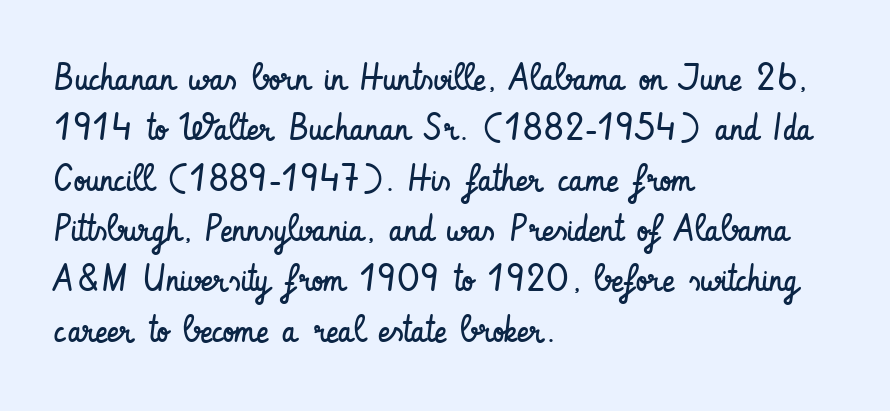
The image shows 37 px regular-weight, condensed sans-serif type, upright; set left-aligned, normal line spacing (1.36x), normal letter spacing, not underlined; low stroke contrast and a small x-height.
